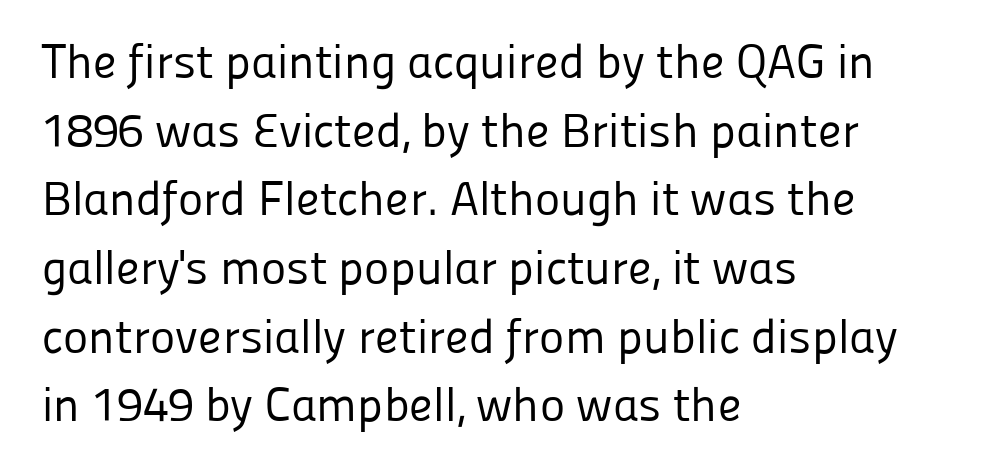
{"serif": "no", "italic": "no", "bold": "no", "weight": "regular", "width": "normal", "stroke_contrast": "low", "x_height": "medium", "monospaced": "no", "underline": "no", "align": "left", "line_spacing": "normal", "line_spacing_ratio": 1.43, "letter_spacing": "normal", "letter_spacing_em": 0.0, "glyph_px": 48}
